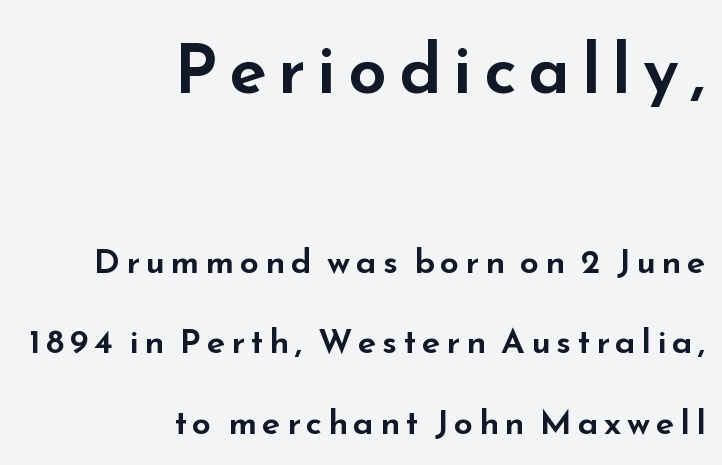
Q: Is the text italic (slanted)? A: No, it is upright.
Q: Is the typeface a serif or a sans-serif typeface? A: Sans-serif.
Q: Is the text underlined? A: No.
Q: How is the paragraph aligned? A: Right-aligned.
Q: Is the spacing between lines tight, normal or loose? A: Loose.
Q: Which block of text is set in a larger size, the first (top) or the second (bottom)? A: The first (top) one.
Q: Width (condensed, normal, or wide)? A: Wide.
Q: Stroke contrast? A: Low.
Q: x-height? A: Small.
Q: Monospaced? A: No.
